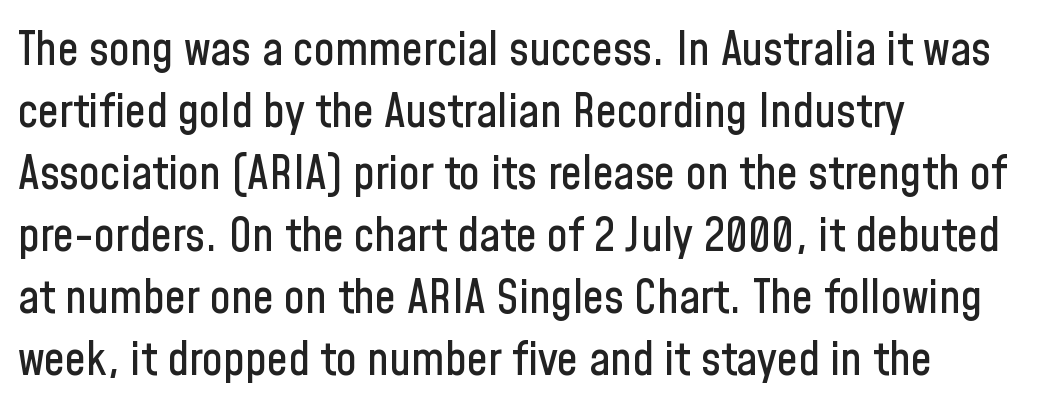
{"serif": "no", "italic": "no", "width": "condensed", "stroke_contrast": "low", "x_height": "medium", "monospaced": "no", "underline": "no", "align": "left", "line_spacing": "normal", "line_spacing_ratio": 1.32, "letter_spacing": "normal", "letter_spacing_em": 0.0, "glyph_px": 47}
